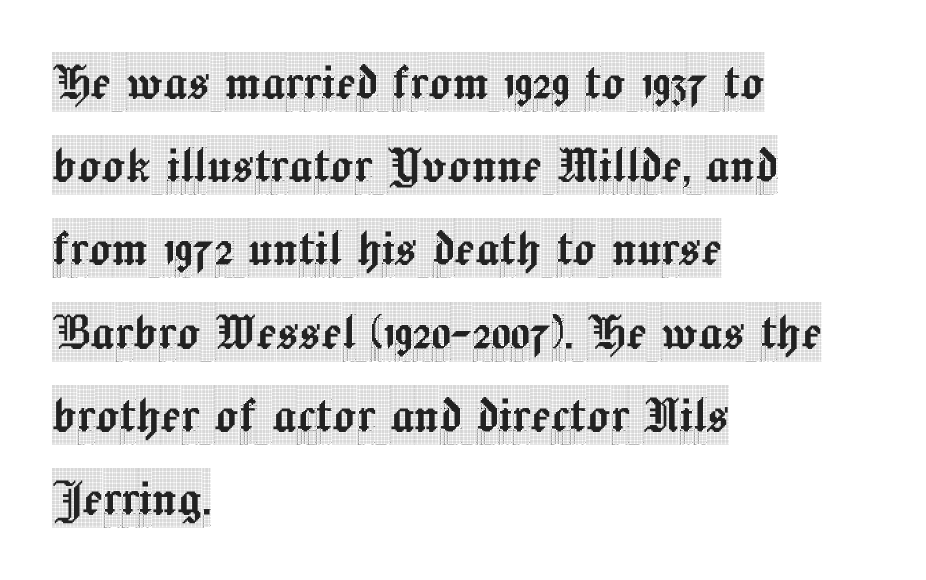
The leading is moderate, giving the passage an even texture. Is this a sans? No — the strokes have serifs. Notice how the stems are strictly vertical — no italics here. Note the varied advance widths — an 'i' is clearly narrower than an 'm'. A typesetter would call this zero additional tracking. Does the copy run flush right? No — it runs flush left.
